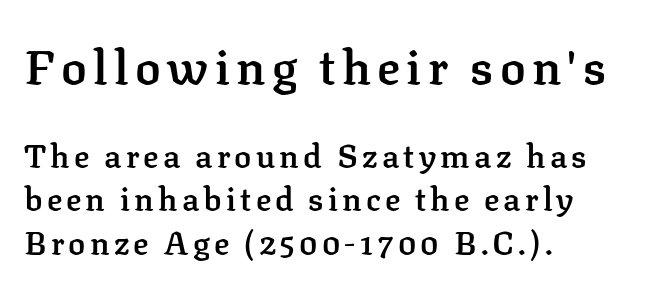
{"serif": "yes", "italic": "no", "bold": "semi", "weight": "semibold", "width": "normal", "stroke_contrast": "low", "x_height": "medium", "monospaced": "no", "underline": "no", "align": "left", "line_spacing": "normal", "line_spacing_ratio": 1.35, "larger_block": "first", "size_ratio": 1.5, "glyph_px": 48}
